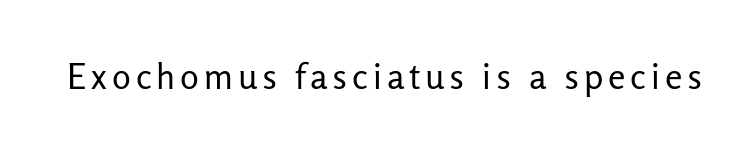
The image shows 35 px regular-weight sans-serif type, upright; set not underlined; low stroke contrast and a medium x-height.
